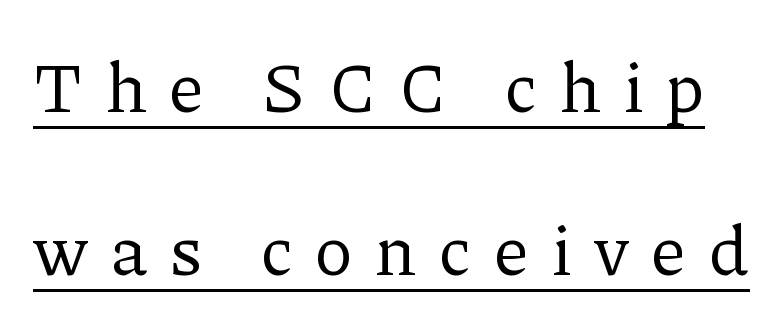
Q: Is the text bold? A: No.
Q: Is the text italic (slanted)? A: No, it is upright.
Q: Is the typeface a serif or a sans-serif typeface? A: Serif.
Q: Is the text underlined? A: Yes.
Q: Is the spacing between letters normal or unusually wide? A: Unusually wide.
Q: Is the spacing between lines tight, normal or loose? A: Loose.
Q: Width (condensed, normal, or wide)? A: Normal.
Q: Stroke contrast? A: Low.
Q: x-height? A: Medium.
Q: Monospaced? A: No.
